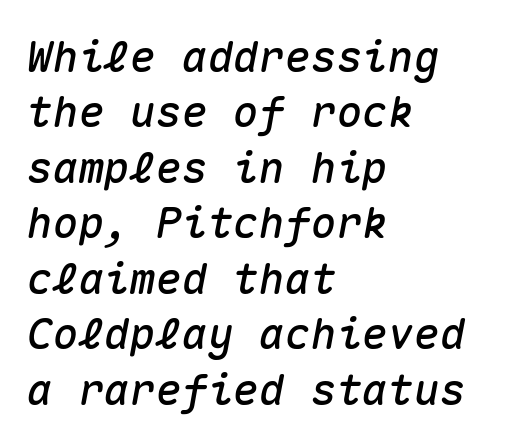
The image shows 43 px text type, italic (leaning right), monospaced; set left-aligned, normal line spacing (1.29x), normal letter spacing, not underlined; medium stroke contrast and a medium x-height.
